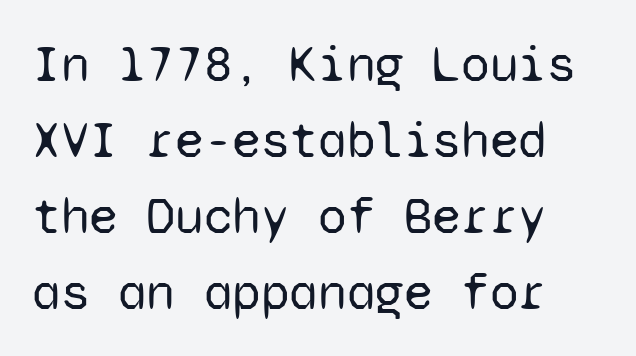
The image shows 52 px regular-weight sans-serif type, upright, monospaced; set left-aligned, normal line spacing (1.46x), normal letter spacing, not underlined; low stroke contrast and a medium x-height.
